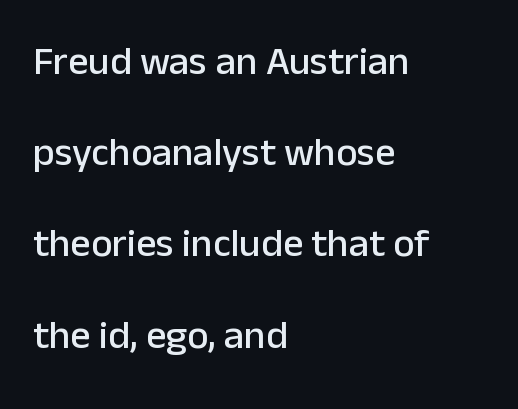
{"serif": "no", "italic": "no", "width": "normal", "stroke_contrast": "low", "x_height": "medium", "monospaced": "no", "underline": "no", "align": "left", "line_spacing": "loose", "line_spacing_ratio": 2.28, "letter_spacing": "normal", "letter_spacing_em": 0.0, "glyph_px": 40}
